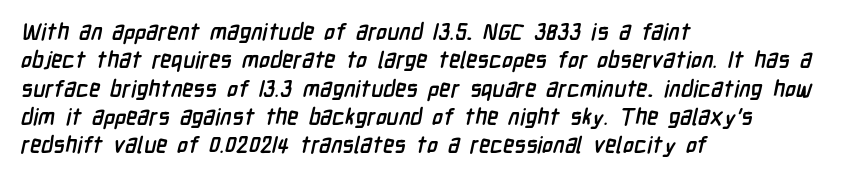
Q: Is the text bold? A: Yes.
Q: Is the text underlined? A: No.
Q: How is the paragraph aligned? A: Left-aligned.
Q: Is the spacing between letters normal or unusually wide? A: Normal.
